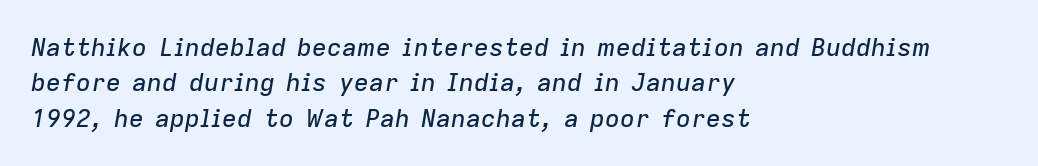
The image shows 25 px text type, italic (leaning right); set left-aligned, normal line spacing (1.42x), normal letter spacing, not underlined.
